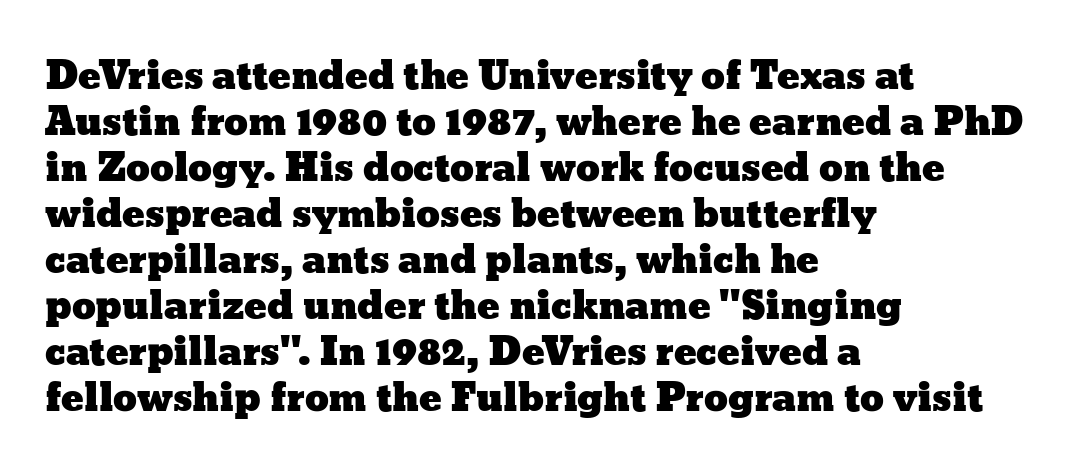
In terms of posture, this sample is upright. Is the block centered? No — it sits flush against the left margin. A typesetter would call this proportional, since set widths differ per character. Honestly, the letter spacing is just normal — you wouldn't notice it. Any mark beneath the type? The region is blank.
